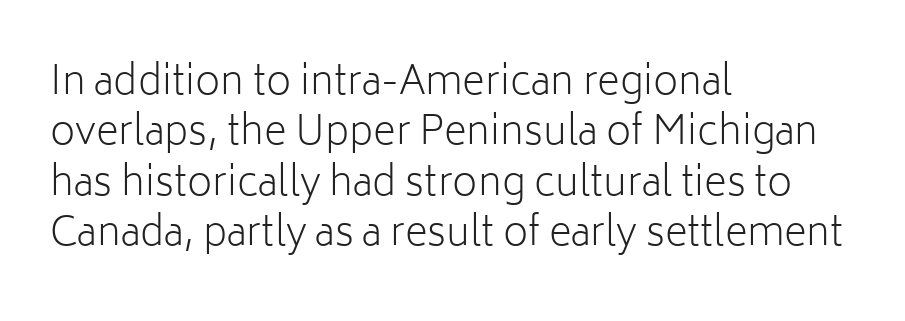
The image shows 39 px light sans-serif type, upright; set left-aligned, normal line spacing (1.29x), normal letter spacing, not underlined; low stroke contrast and a medium x-height.
